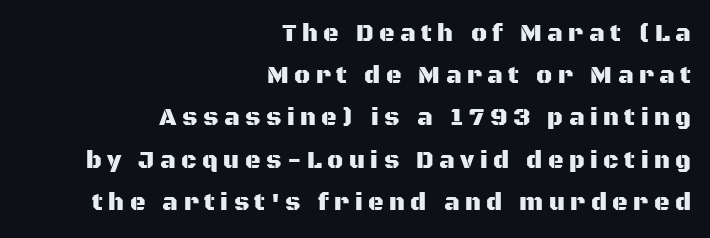
Q: Is the text italic (slanted)? A: No, it is upright.
Q: Is the text underlined? A: No.
Q: How is the paragraph aligned? A: Right-aligned.
Q: Is the spacing between letters normal or unusually wide? A: Unusually wide.
